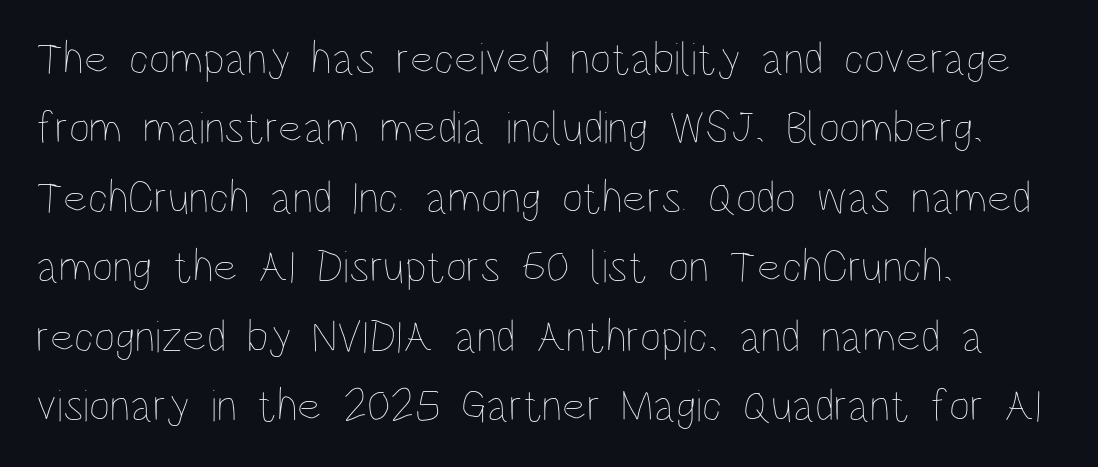
The gap between lines stays unmarked. This sample uses an upright cut, with every glyph sitting square on the baseline. The gaps between neighbouring characters are ordinary and unremarkable. What's the leading like? Ordinary, nothing unusual.
